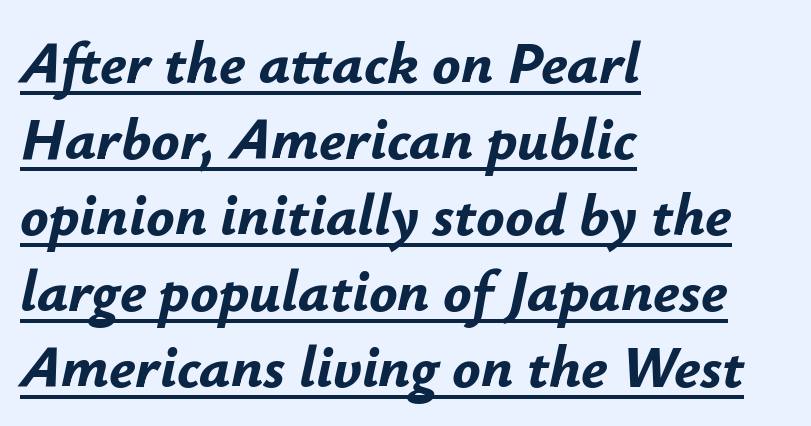
The image shows 59 px bold type, italic (leaning right); set left-aligned, normal line spacing (1.29x), normal letter spacing, underlined; low stroke contrast and a small x-height.
